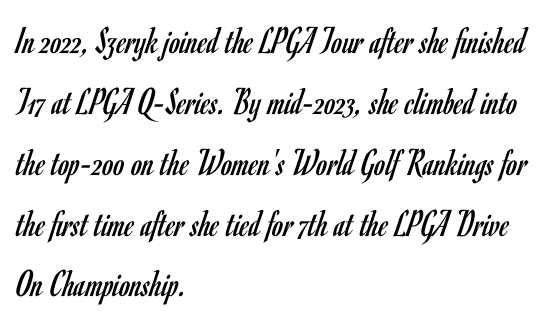
Note the varied advance widths — an 'i' is clearly narrower than an 'm'. Characters follow at the spacing the type designer built in. Letters rest on an invisible, unmarked baseline.
